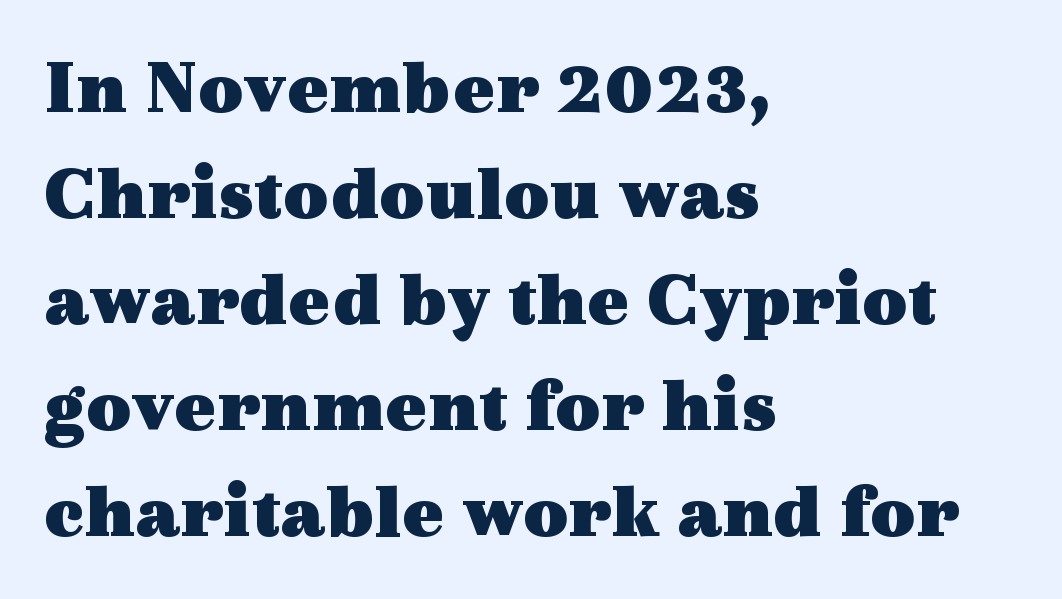
The image shows 78 px heavy, wide serif type, upright; set left-aligned, normal line spacing (1.36x), normal letter spacing, not underlined; a medium x-height.
